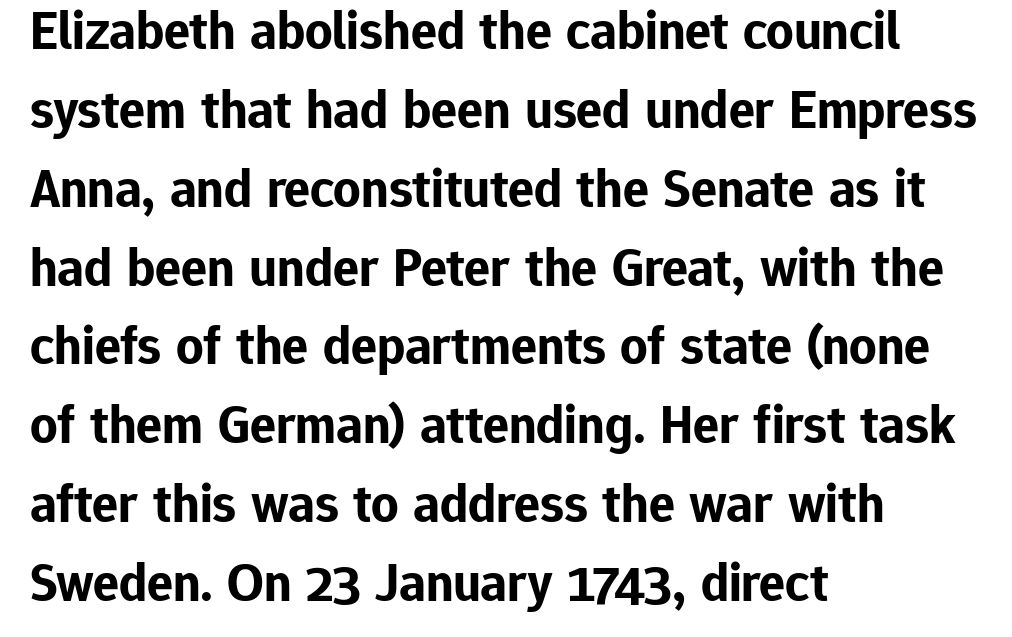
Q: Is the text bold? A: Yes.
Q: Is the text italic (slanted)? A: No, it is upright.
Q: Is the typeface a serif or a sans-serif typeface? A: Sans-serif.
Q: Is the text underlined? A: No.
Q: How is the paragraph aligned? A: Left-aligned.
Q: Is the spacing between letters normal or unusually wide? A: Normal.
Q: Is the spacing between lines tight, normal or loose? A: Normal.
Q: Width (condensed, normal, or wide)? A: Normal.
Q: Stroke contrast? A: Low.
Q: x-height? A: Medium.
Q: Monospaced? A: No.
